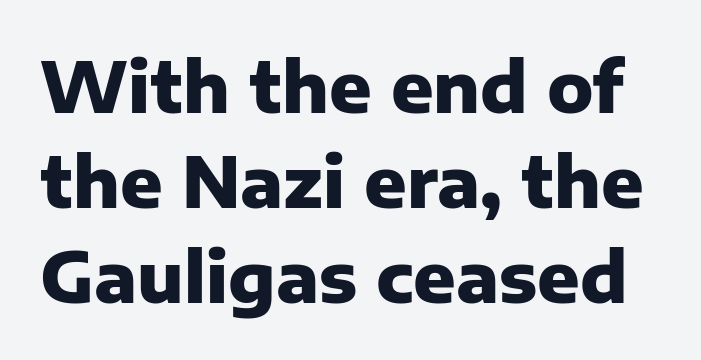
Q: Is the text bold? A: Yes.
Q: Is the text italic (slanted)? A: No, it is upright.
Q: Is the typeface a serif or a sans-serif typeface? A: Sans-serif.
Q: Is the text underlined? A: No.
Q: Is the spacing between letters normal or unusually wide? A: Normal.
Q: Is the spacing between lines tight, normal or loose? A: Normal.
Q: Width (condensed, normal, or wide)? A: Normal.
Q: Stroke contrast? A: Low.
Q: x-height? A: Medium.
Q: Monospaced? A: No.
